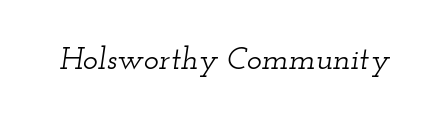
There is no visible air inserted between adjacent glyphs. Looking at the ascenders, they clearly lean. Regarding serifs, this sample has them. The face used here is proportionally spaced, like ordinary book or web type. This rendering features lettering with no underline.
